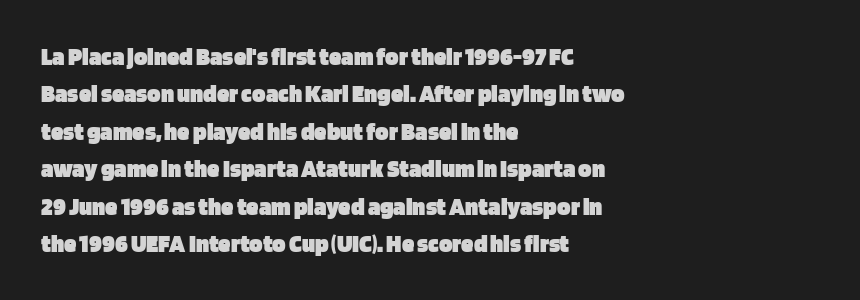
{"italic": "no", "bold": "yes", "underline": "no", "align": "left", "line_spacing": "normal", "line_spacing_ratio": 1.5, "letter_spacing": "normal", "letter_spacing_em": 0.0, "glyph_px": 25}
